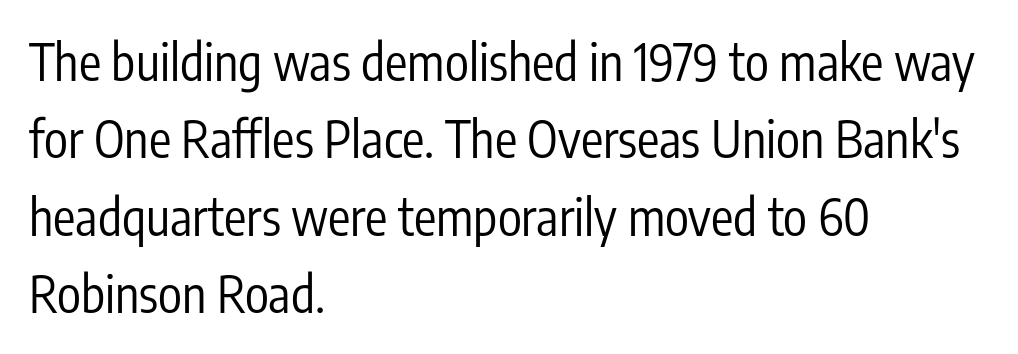
{"serif": "no", "italic": "no", "bold": "no", "weight": "regular", "width": "condensed", "stroke_contrast": "low", "x_height": "medium", "monospaced": "no", "underline": "no", "align": "left", "line_spacing": "normal", "line_spacing_ratio": 1.55, "letter_spacing": "normal", "letter_spacing_em": 0.0, "glyph_px": 50}
